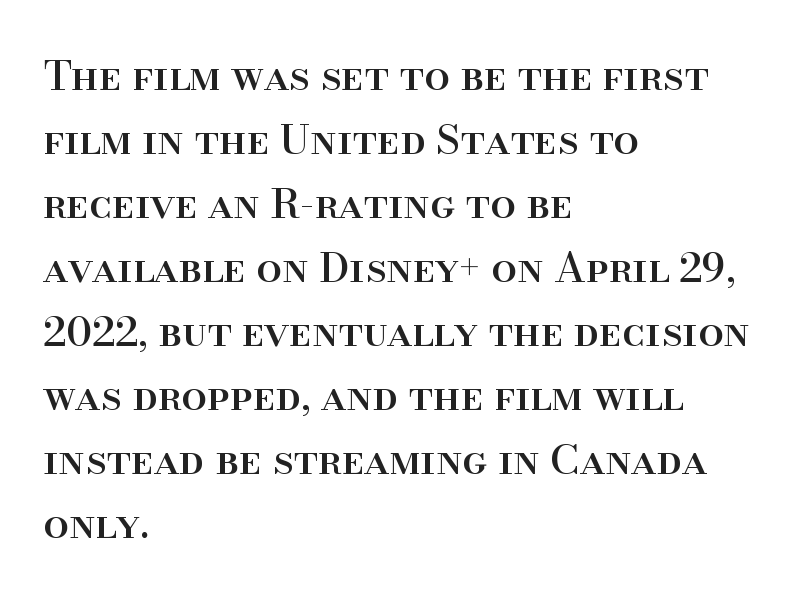
{"serif": "yes", "italic": "no", "width": "normal", "stroke_contrast": "high", "x_height": "small", "monospaced": "no", "underline": "no", "align": "left", "line_spacing": "normal", "line_spacing_ratio": 1.56, "letter_spacing": "normal", "letter_spacing_em": 0.0, "glyph_px": 41}
